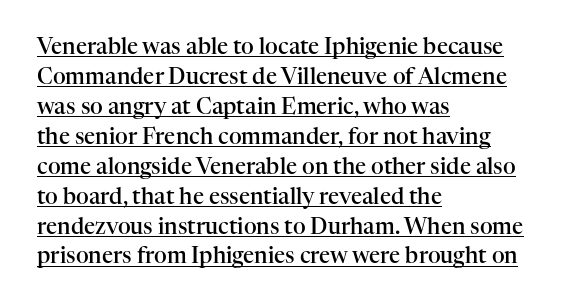
{"italic": "no", "bold": "semi", "underline": "yes", "align": "left", "line_spacing": "normal", "line_spacing_ratio": 1.36, "letter_spacing": "normal", "letter_spacing_em": 0.0, "glyph_px": 22}
